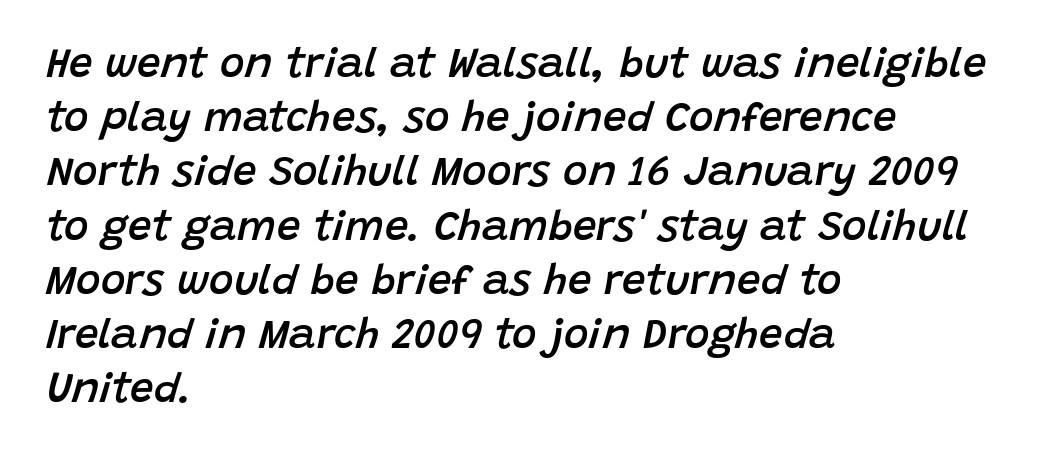
Decoration check: the copy has no underline. A typesetter would call this leading conventional body-copy spacing. These lines are rendered in a variable-pitch font. Summary of weight: moderately heavy, a semibold.
